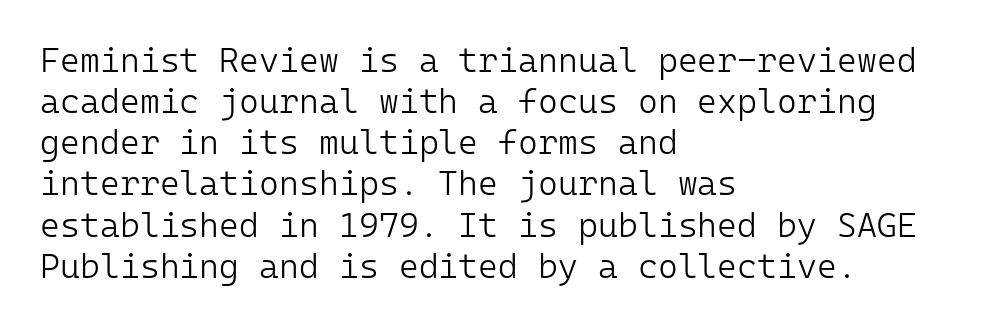
{"serif": "no", "italic": "no", "bold": "no", "weight": "light", "width": "normal", "stroke_contrast": "low", "x_height": "medium", "monospaced": "yes", "underline": "no", "align": "left", "line_spacing_ratio": 1.21, "letter_spacing": "normal", "letter_spacing_em": 0.0, "glyph_px": 34}
